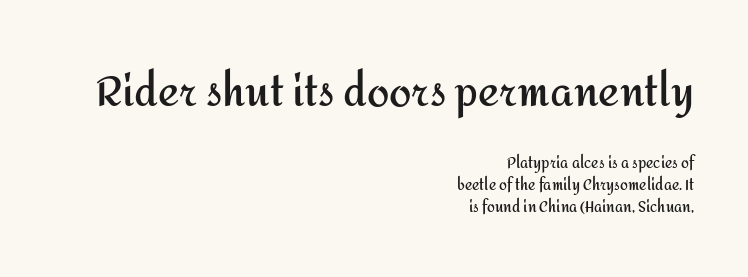
{"serif": "no", "italic": "no", "bold": "yes", "weight": "semibold", "width": "normal", "stroke_contrast": "medium", "x_height": "medium", "monospaced": "no", "underline": "no", "align": "right", "line_spacing": "normal", "line_spacing_ratio": 1.58, "letter_spacing": "normal", "letter_spacing_em": 0.0, "larger_block": "first", "size_ratio": 2.86, "glyph_px": 40}
